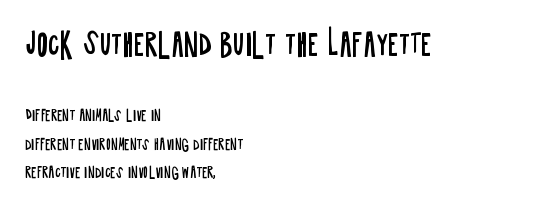
The image shows 29 px regular-weight, condensed sans-serif type, upright; set left-aligned, loose line spacing (2.01x), normal letter spacing, not underlined; the first (top) block is 2.07x larger; low stroke contrast and a large x-height.
